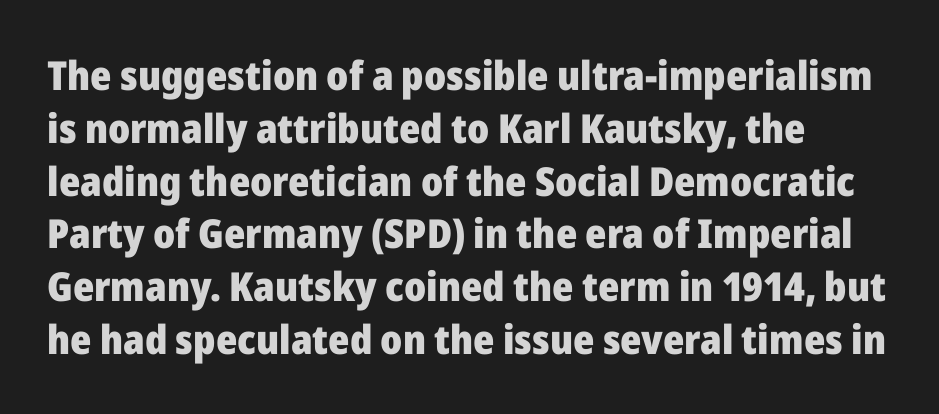
{"serif": "no", "italic": "no", "bold": "yes", "weight": "heavy", "width": "normal", "stroke_contrast": "low", "x_height": "medium", "monospaced": "no", "underline": "no", "align": "left", "line_spacing": "normal", "line_spacing_ratio": 1.32, "letter_spacing": "normal", "letter_spacing_em": 0.0, "glyph_px": 40}
